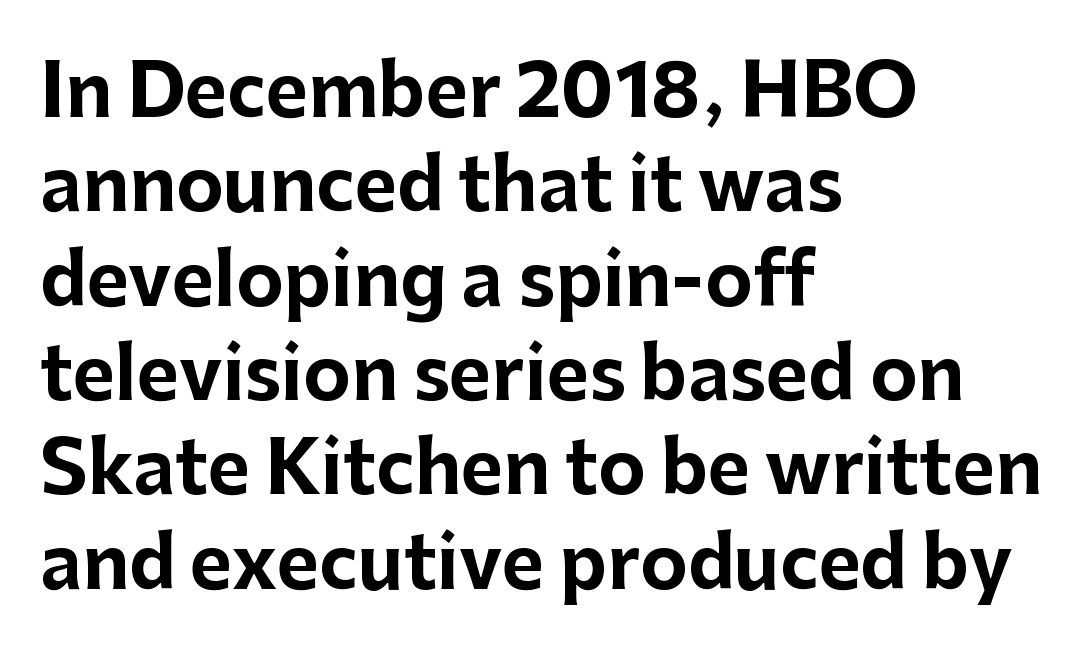
Successive baselines arrive at the customary interval. Each letter keeps its own natural width here, so spacing adapts to shape. The passage shown is emphatically bold. Ordinary non-slanted type is in use.
